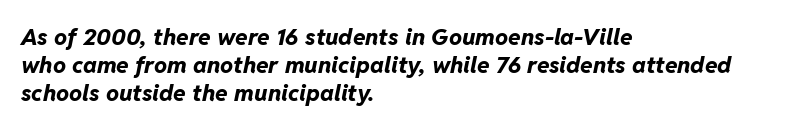
{"italic": "yes", "lean": "right", "slant_degrees": 11, "bold": "yes", "underline": "no", "align": "left", "line_spacing_ratio": 1.22, "letter_spacing": "normal", "letter_spacing_em": 0.0, "glyph_px": 23}
